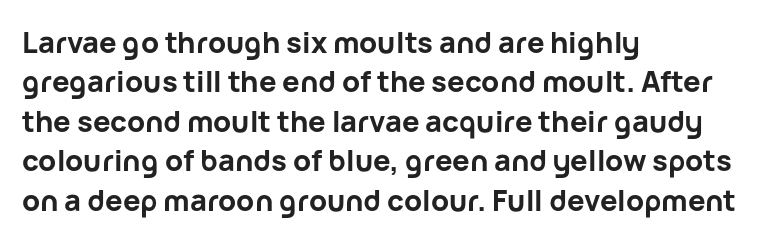
{"serif": "no", "italic": "no", "bold": "yes", "weight": "bold", "width": "normal", "stroke_contrast": "low", "x_height": "medium", "monospaced": "no", "underline": "no", "align": "left", "line_spacing": "normal", "line_spacing_ratio": 1.36, "letter_spacing": "normal", "letter_spacing_em": 0.0, "glyph_px": 29}
